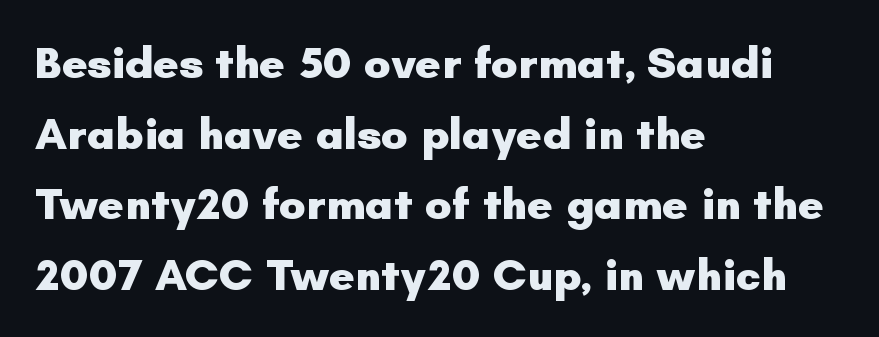
{"serif": "no", "italic": "no", "bold": "yes", "weight": "heavy", "width": "normal", "stroke_contrast": "low", "x_height": "small", "monospaced": "no", "underline": "no", "align": "left", "line_spacing": "normal", "line_spacing_ratio": 1.57, "letter_spacing": "normal", "letter_spacing_em": 0.0, "glyph_px": 45}
